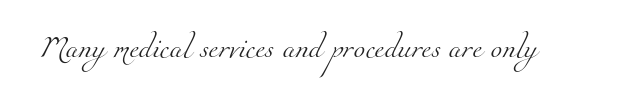
{"bold": "no", "underline": "no", "letter_spacing": "normal", "letter_spacing_em": 0.0, "glyph_px": 21}
